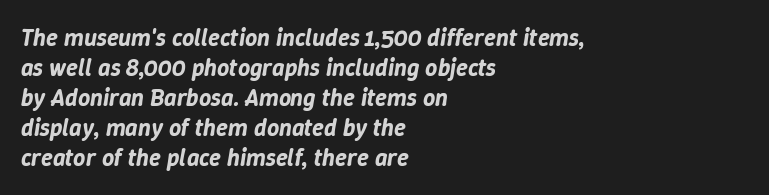
The image shows 24 px text type, italic (leaning right); set left-aligned, normal line spacing (1.25x), normal letter spacing, not underlined.
